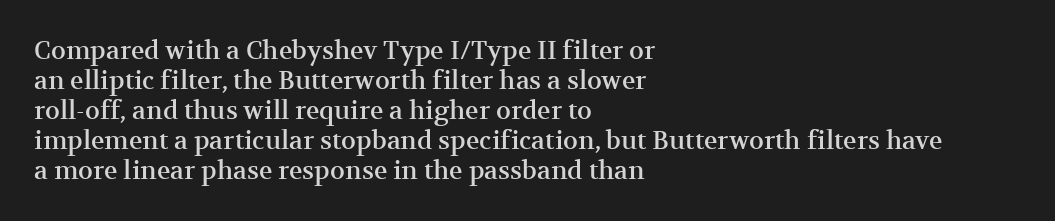
Q: Is the text italic (slanted)? A: No, it is upright.
Q: Is the text underlined? A: No.
Q: How is the paragraph aligned? A: Left-aligned.
Q: Is the spacing between letters normal or unusually wide? A: Normal.
